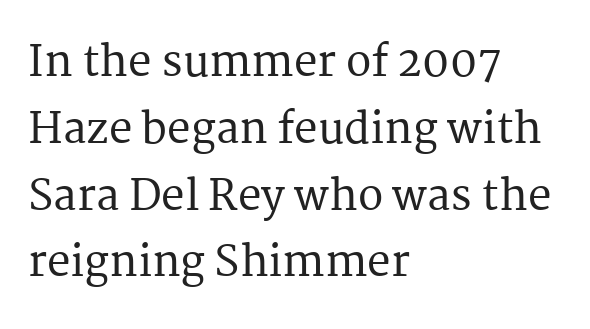
{"serif": "yes", "italic": "no", "width": "normal", "stroke_contrast": "medium", "x_height": "medium", "monospaced": "no", "underline": "no", "align": "left", "line_spacing": "normal", "line_spacing_ratio": 1.59, "letter_spacing": "normal", "letter_spacing_em": 0.0, "glyph_px": 42}
